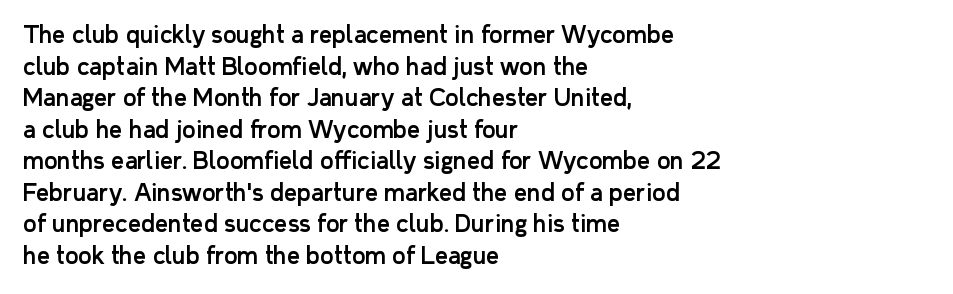
Q: Is the text italic (slanted)? A: No, it is upright.
Q: Is the text underlined? A: No.
Q: How is the paragraph aligned? A: Left-aligned.
Q: Is the spacing between letters normal or unusually wide? A: Normal.
Q: Is the spacing between lines tight, normal or loose? A: Normal.
